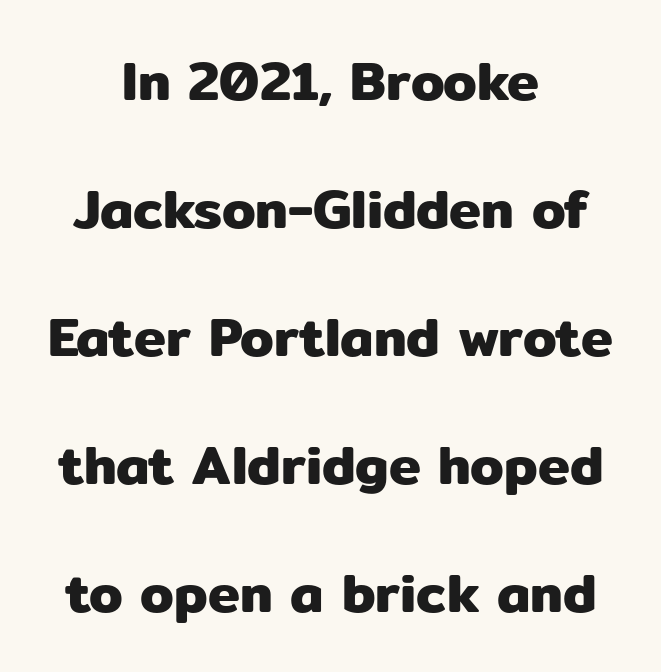
In terms of leading, this rendering errs on the spacious side. This sample uses a sans-serif face. The glyphs are unaccompanied by any horizontal stroke below them. The whitespace from short lines is split evenly between both sides. No italicization has been applied; the sample stays upright.
